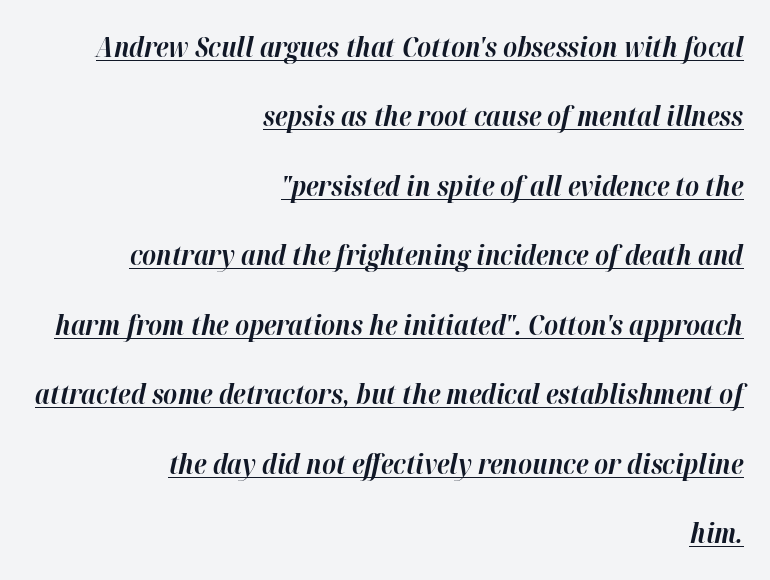
The image shows 28 px bold type, italic (leaning right); set right-aligned, loose line spacing (2.48x), normal letter spacing, underlined; high stroke contrast and a medium x-height.
